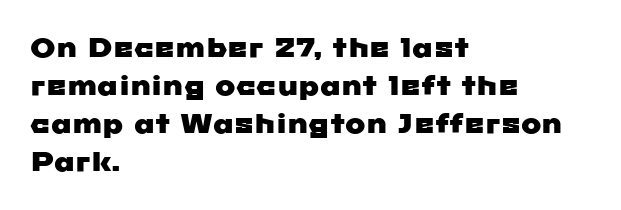
Q: Is the text underlined? A: No.
Q: How is the paragraph aligned? A: Left-aligned.
Q: Is the spacing between letters normal or unusually wide? A: Normal.
Q: Is the spacing between lines tight, normal or loose? A: Normal.
